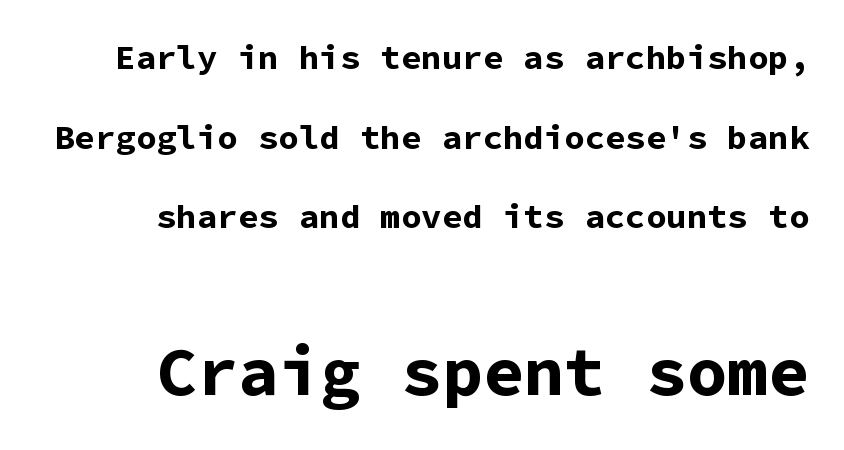
Q: Is the text bold? A: Yes.
Q: Is the text italic (slanted)? A: No, it is upright.
Q: Is the typeface a serif or a sans-serif typeface? A: Sans-serif.
Q: Is the text underlined? A: No.
Q: How is the paragraph aligned? A: Right-aligned.
Q: Is the spacing between letters normal or unusually wide? A: Normal.
Q: Is the spacing between lines tight, normal or loose? A: Loose.
Q: Which block of text is set in a larger size, the first (top) or the second (bottom)? A: The second (bottom) one.
Q: Width (condensed, normal, or wide)? A: Normal.
Q: Stroke contrast? A: Low.
Q: x-height? A: Medium.
Q: Monospaced? A: Yes.
